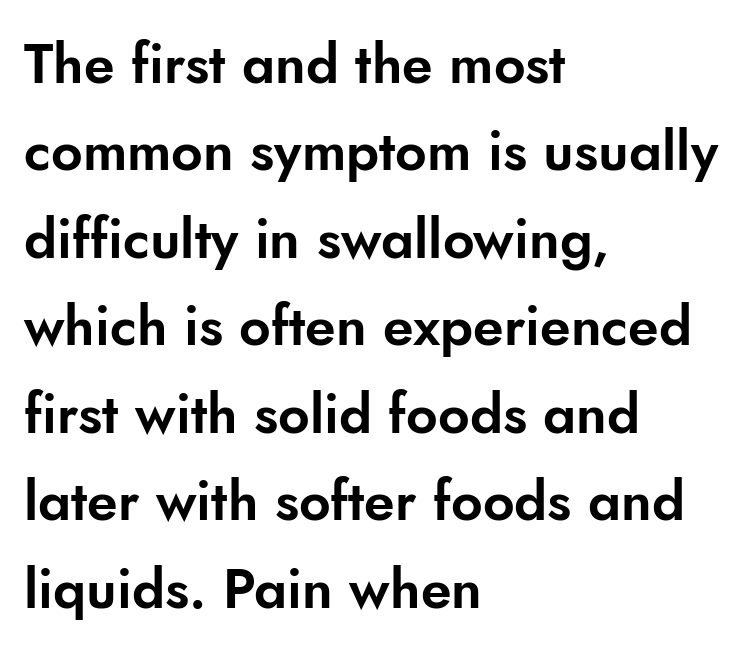
The image shows 55 px sans-serif type, upright; set left-aligned, normal line spacing (1.59x), normal letter spacing, not underlined; low stroke contrast and a small x-height.
